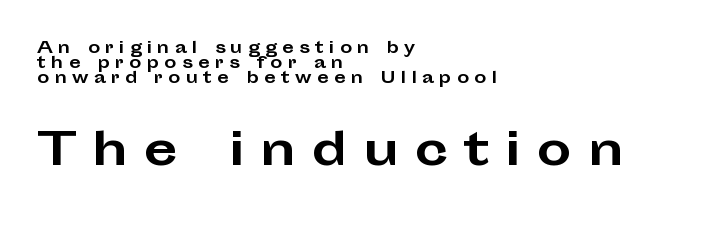
Q: Is the text bold? A: Yes.
Q: Is the text italic (slanted)? A: No, it is upright.
Q: Is the typeface a serif or a sans-serif typeface? A: Sans-serif.
Q: Is the text underlined? A: No.
Q: How is the paragraph aligned? A: Left-aligned.
Q: Is the spacing between letters normal or unusually wide? A: Unusually wide.
Q: Is the spacing between lines tight, normal or loose? A: Tight.
Q: Which block of text is set in a larger size, the first (top) or the second (bottom)? A: The second (bottom) one.
Q: Width (condensed, normal, or wide)? A: Wide.
Q: Stroke contrast? A: Low.
Q: x-height? A: Medium.
Q: Monospaced? A: No.
